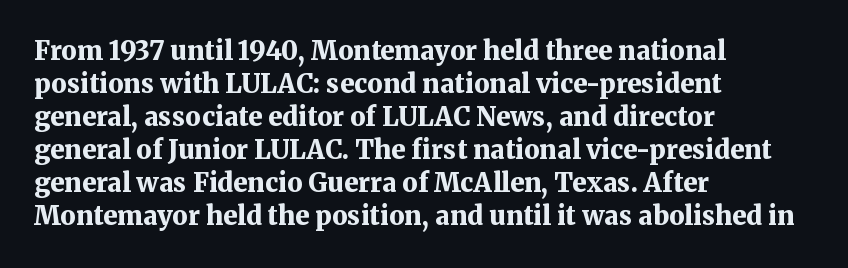
Q: Is the text bold? A: Yes.
Q: Is the text italic (slanted)? A: No, it is upright.
Q: Is the text underlined? A: No.
Q: How is the paragraph aligned? A: Left-aligned.
Q: Is the spacing between letters normal or unusually wide? A: Normal.
Q: Is the spacing between lines tight, normal or loose? A: Normal.
